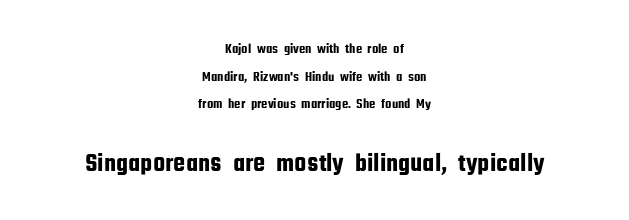
Default kerning and tracking; the words read as compact shapes. Nobody drew a line under any word here. The axis of the letterforms is exactly vertical. Leading: increased. Typeset on center — no edge is straight. Reading top to bottom, the characters get bigger at the block break.
